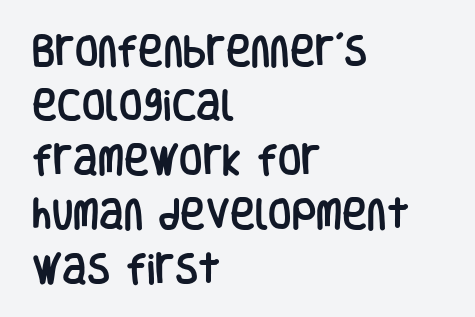
The image shows 34 px condensed sans-serif type, upright; set left-aligned, normal line spacing (1.6x), normal letter spacing, not underlined; low stroke contrast and a large x-height.
